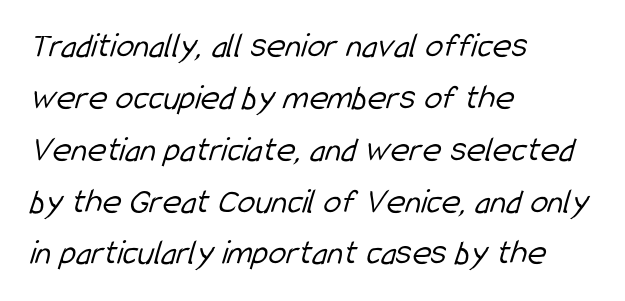
The glyphs in this specimen are sans serif. The strokes are not fattened; the text isn't bold. A normal amount of white space separates one row of letters from the next. The horizontal fit of the characters is conventional and even. The paragraph shown leans on its left margin. Beneath every word, the page is bare.
